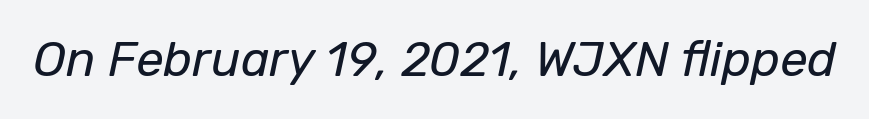
The image shows 49 px regular-weight type, italic (leaning right); set normal letter spacing, not underlined; low stroke contrast and a medium x-height.
